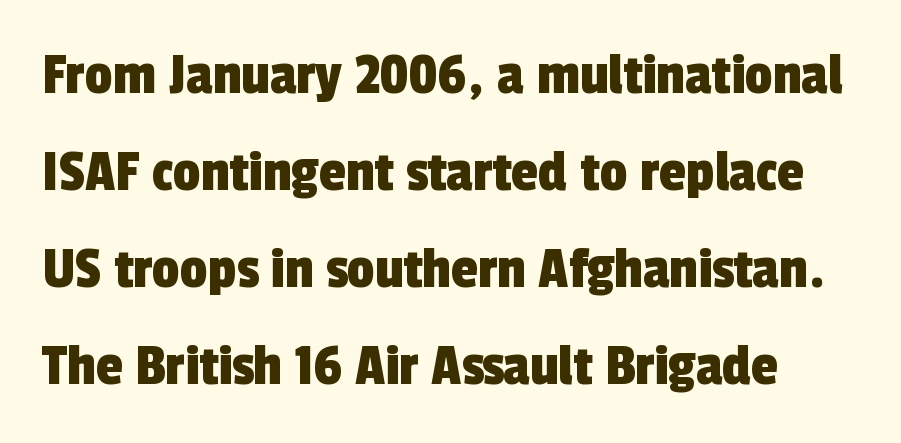
Look at the bottom of the vertical strokes: they stop flat, with no serifs. The passage shown is not underscored anywhere. How are the letters spaced? Ordinarily, with no added tracking. Character widths vary here, with narrow letters taking less room than wide ones.
